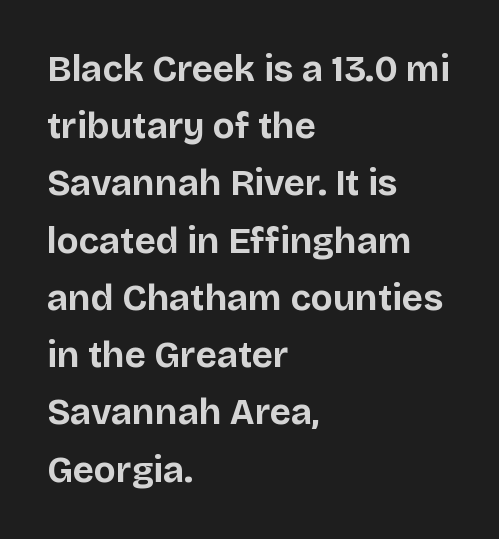
The image shows 36 px bold sans-serif type, upright; set left-aligned, normal line spacing (1.59x), normal letter spacing, not underlined; low stroke contrast and a large x-height.
